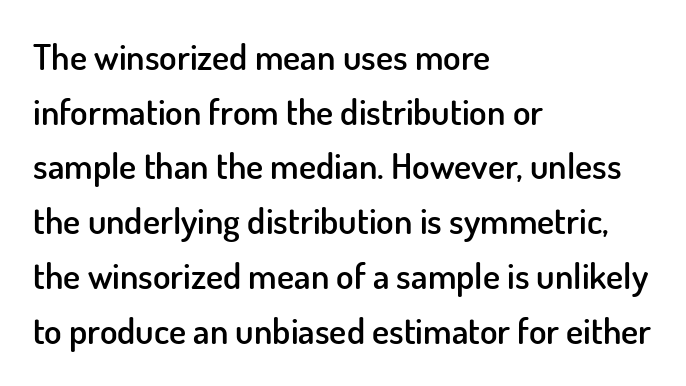
Q: Is the text bold? A: Semi-bold.
Q: Is the text italic (slanted)? A: No, it is upright.
Q: Is the typeface a serif or a sans-serif typeface? A: Sans-serif.
Q: Is the text underlined? A: No.
Q: How is the paragraph aligned? A: Left-aligned.
Q: Is the spacing between letters normal or unusually wide? A: Normal.
Q: Is the spacing between lines tight, normal or loose? A: Normal.
Q: Width (condensed, normal, or wide)? A: Normal.
Q: Stroke contrast? A: Low.
Q: x-height? A: Small.
Q: Monospaced? A: No.
